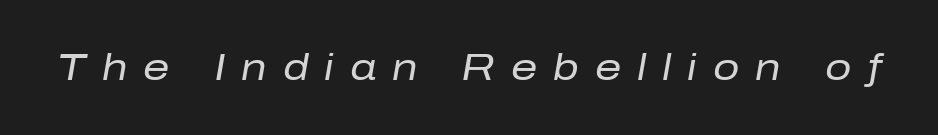
{"italic": "yes", "lean": "right", "slant_degrees": 10, "bold": "no", "weight": "regular", "width": "normal", "stroke_contrast": "low", "x_height": "medium", "monospaced": "no", "underline": "no", "letter_spacing": "wide", "letter_spacing_em": 0.43, "glyph_px": 37}
